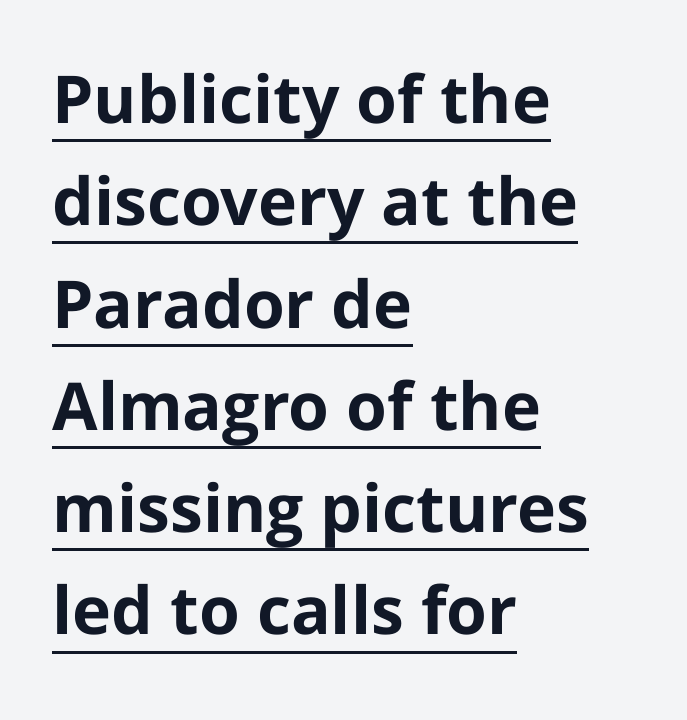
{"serif": "no", "italic": "no", "bold": "yes", "weight": "bold", "width": "normal", "stroke_contrast": "low", "x_height": "medium", "monospaced": "no", "underline": "yes", "align": "left", "line_spacing": "normal", "line_spacing_ratio": 1.55, "letter_spacing": "normal", "letter_spacing_em": 0.0, "glyph_px": 66}
